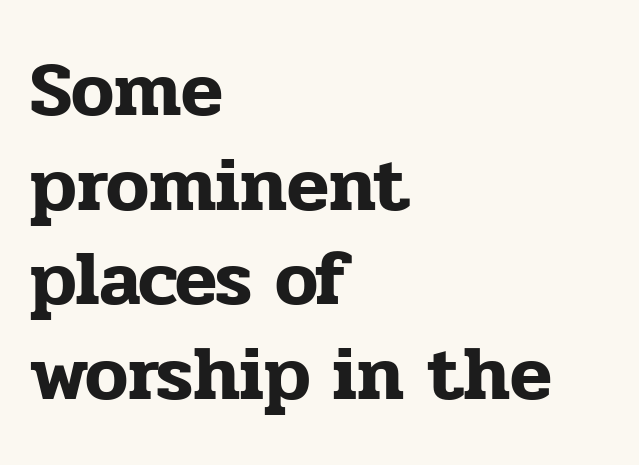
Q: Is the text italic (slanted)? A: No, it is upright.
Q: Is the typeface a serif or a sans-serif typeface? A: Serif.
Q: Is the text underlined? A: No.
Q: How is the paragraph aligned? A: Left-aligned.
Q: Is the spacing between letters normal or unusually wide? A: Normal.
Q: Width (condensed, normal, or wide)? A: Normal.
Q: Stroke contrast? A: Low.
Q: x-height? A: Medium.
Q: Monospaced? A: No.
